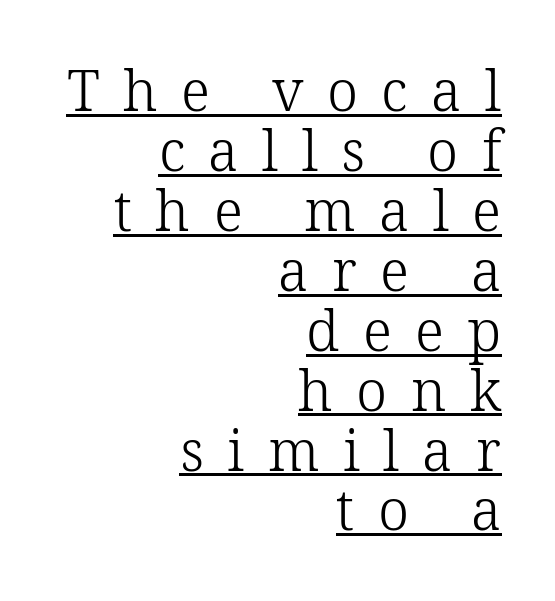
Q: Is the text bold? A: No.
Q: Is the text italic (slanted)? A: No, it is upright.
Q: Is the typeface a serif or a sans-serif typeface? A: Serif.
Q: Is the text underlined? A: Yes.
Q: How is the paragraph aligned? A: Right-aligned.
Q: Is the spacing between letters normal or unusually wide? A: Unusually wide.
Q: Is the spacing between lines tight, normal or loose? A: Tight.
Q: Width (condensed, normal, or wide)? A: Normal.
Q: Stroke contrast? A: Low.
Q: x-height? A: Medium.
Q: Monospaced? A: No.
